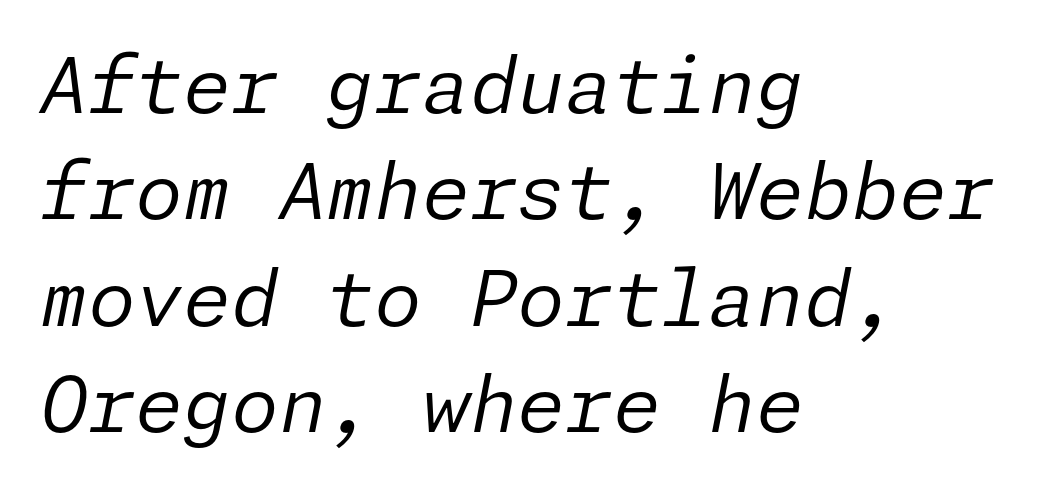
{"italic": "yes", "lean": "right", "slant_degrees": 11, "bold": "no", "weight": "regular", "width": "normal", "stroke_contrast": "low", "x_height": "medium", "underline": "no", "align": "left", "line_spacing": "normal", "line_spacing_ratio": 1.38, "letter_spacing": "normal", "letter_spacing_em": 0.0, "glyph_px": 77}
